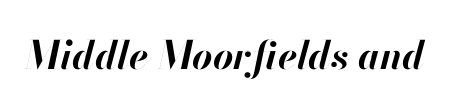
The image shows 39 px bold type, italic (leaning right); set normal letter spacing, not underlined; high stroke contrast and a small x-height.
